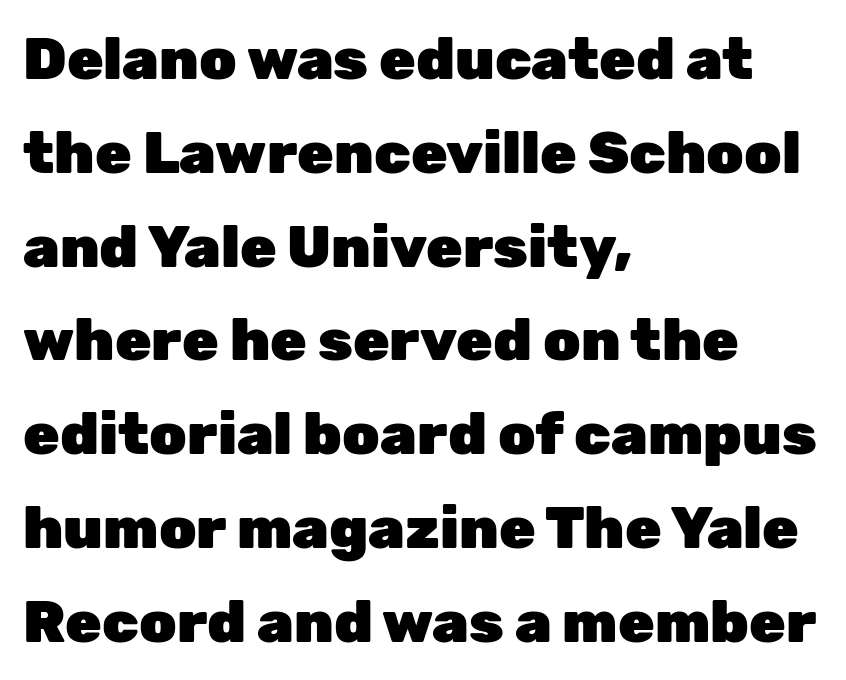
The ragged edge is on the right, which tells us the setting is flush left. The lines sit at an ordinary, default distance from one another. Underline: absent. Does extra space separate the letters? No, they use regular spacing. Heavy-handed strokes throughout: this text is bold.
